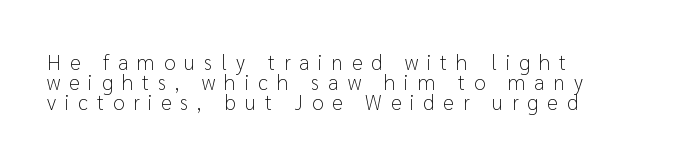
Q: Is the text bold? A: No.
Q: Is the text italic (slanted)? A: No, it is upright.
Q: Is the text underlined? A: No.
Q: How is the paragraph aligned? A: Left-aligned.
Q: Is the spacing between letters normal or unusually wide? A: Unusually wide.
Q: Is the spacing between lines tight, normal or loose? A: Tight.
